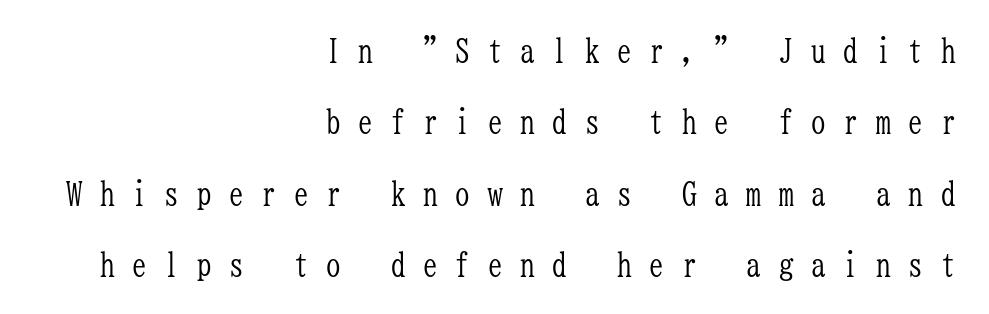
Q: Is the text bold? A: No.
Q: Is the text italic (slanted)? A: No, it is upright.
Q: Is the typeface a serif or a sans-serif typeface? A: Serif.
Q: Is the text underlined? A: No.
Q: How is the paragraph aligned? A: Right-aligned.
Q: Is the spacing between letters normal or unusually wide? A: Unusually wide.
Q: Is the spacing between lines tight, normal or loose? A: Loose.
Q: Width (condensed, normal, or wide)? A: Condensed.
Q: Stroke contrast? A: Low.
Q: x-height? A: Medium.
Q: Monospaced? A: Yes.
